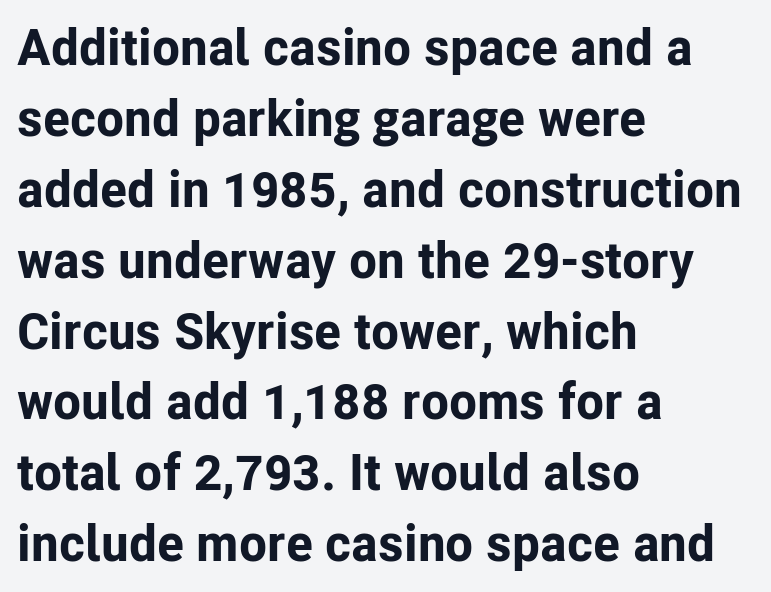
Q: Is the text bold? A: Yes.
Q: Is the text italic (slanted)? A: No, it is upright.
Q: Is the typeface a serif or a sans-serif typeface? A: Sans-serif.
Q: Is the text underlined? A: No.
Q: How is the paragraph aligned? A: Left-aligned.
Q: Is the spacing between letters normal or unusually wide? A: Normal.
Q: Is the spacing between lines tight, normal or loose? A: Normal.
Q: Width (condensed, normal, or wide)? A: Normal.
Q: Stroke contrast? A: Low.
Q: x-height? A: Medium.
Q: Monospaced? A: No.
